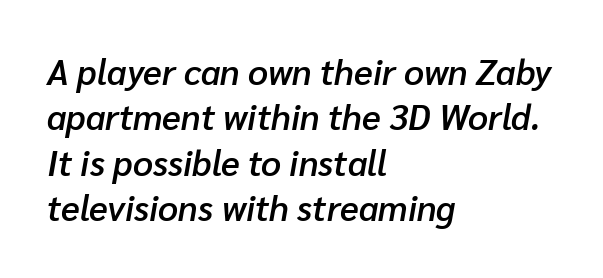
The image shows 35 px semibold type, italic (leaning right); set left-aligned, normal line spacing (1.3x), normal letter spacing, not underlined; low stroke contrast and a medium x-height.
